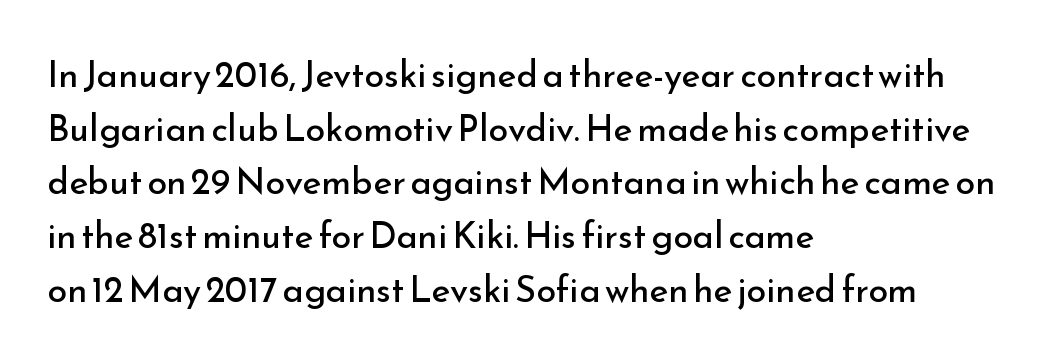
The image shows 36 px regular-weight sans-serif type, upright; set left-aligned, normal line spacing (1.49x), normal letter spacing, not underlined; low stroke contrast and a small x-height.
